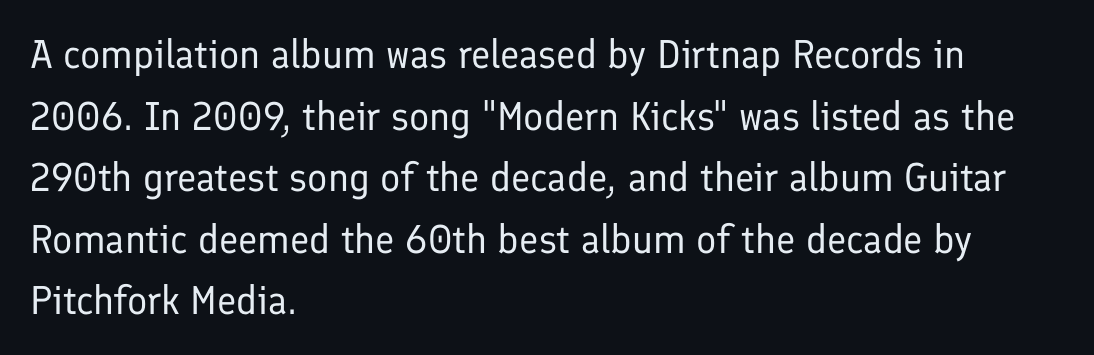
{"serif": "no", "italic": "no", "bold": "no", "weight": "regular", "width": "normal", "stroke_contrast": "low", "x_height": "medium", "monospaced": "no", "underline": "no", "align": "left", "line_spacing": "normal", "line_spacing_ratio": 1.54, "letter_spacing": "normal", "letter_spacing_em": 0.0, "glyph_px": 40}
